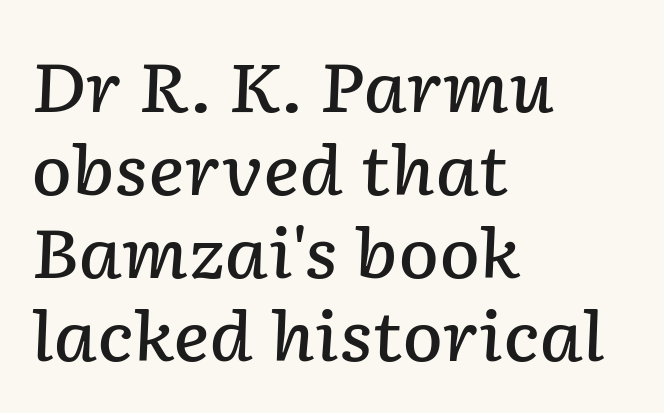
{"italic": "yes", "lean": "right", "slant_degrees": 2, "bold": "semi", "weight": "semibold", "width": "normal", "stroke_contrast": "low", "x_height": "medium", "monospaced": "no", "underline": "no", "align": "left", "line_spacing_ratio": 1.22, "letter_spacing": "normal", "letter_spacing_em": 0.0, "glyph_px": 68}
